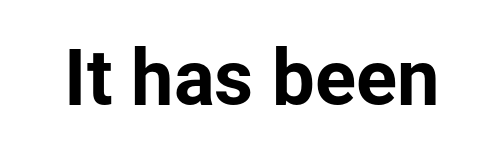
{"serif": "no", "italic": "no", "width": "normal", "stroke_contrast": "low", "x_height": "medium", "monospaced": "no", "underline": "no", "letter_spacing": "normal", "letter_spacing_em": 0.0, "glyph_px": 76}
